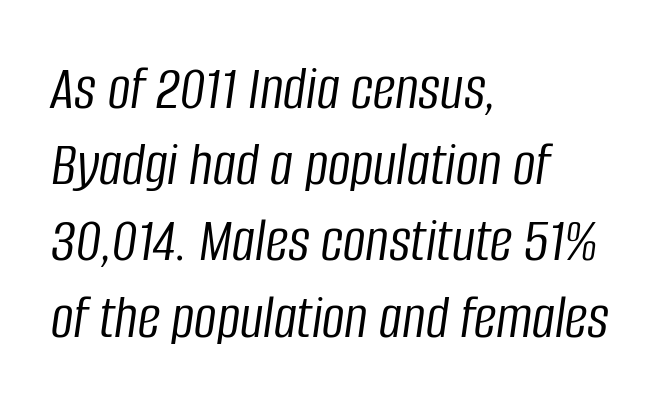
The image shows 63 px light, condensed type, italic (leaning right); set left-aligned, line spacing 1.21x, normal letter spacing, not underlined; low stroke contrast and a large x-height.
